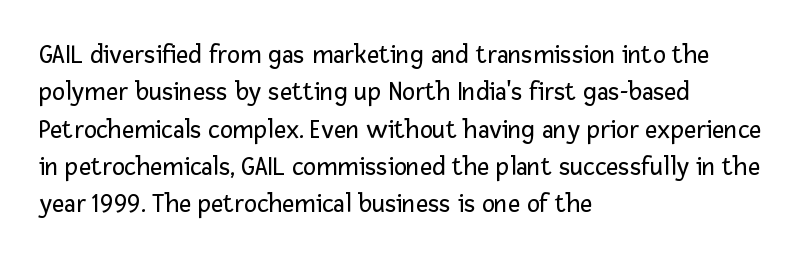
{"italic": "no", "bold": "no", "underline": "no", "align": "left", "line_spacing": "normal", "line_spacing_ratio": 1.38, "letter_spacing": "normal", "letter_spacing_em": 0.0, "glyph_px": 27}
